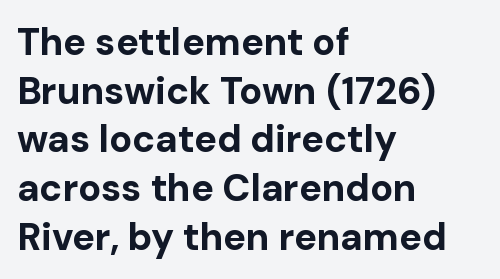
Q: Is the text bold? A: Yes.
Q: Is the text italic (slanted)? A: No, it is upright.
Q: Is the typeface a serif or a sans-serif typeface? A: Sans-serif.
Q: Is the text underlined? A: No.
Q: How is the paragraph aligned? A: Left-aligned.
Q: Is the spacing between letters normal or unusually wide? A: Normal.
Q: Is the spacing between lines tight, normal or loose? A: Normal.
Q: Width (condensed, normal, or wide)? A: Normal.
Q: Stroke contrast? A: Low.
Q: x-height? A: Medium.
Q: Monospaced? A: No.
